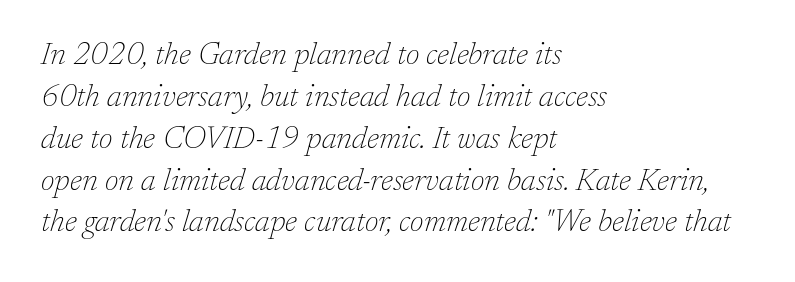
{"serif": "yes", "italic": "yes", "lean": "right", "slant_degrees": 17, "bold": "no", "weight": "thin", "width": "normal", "stroke_contrast": "low", "x_height": "medium", "monospaced": "no", "underline": "no", "align": "left", "line_spacing": "normal", "line_spacing_ratio": 1.35, "letter_spacing": "normal", "letter_spacing_em": 0.0, "glyph_px": 31}
